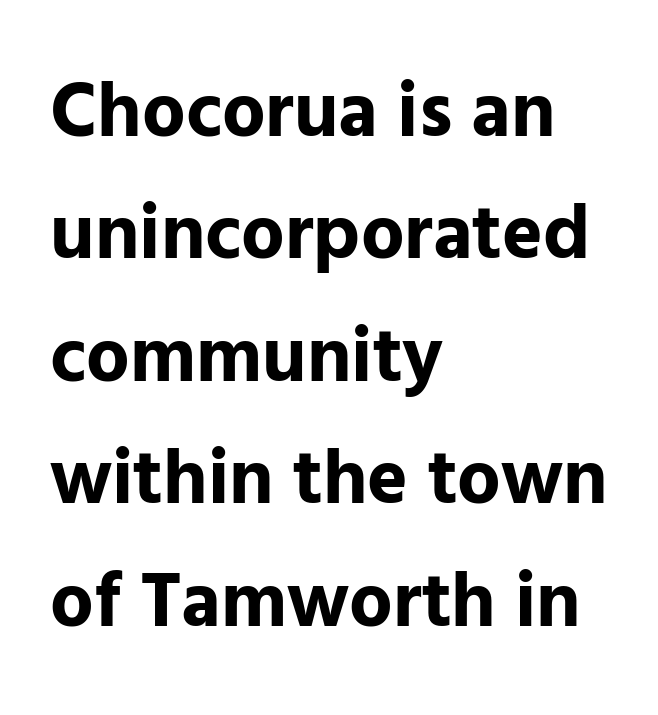
The image shows 77 px bold sans-serif type, upright; set left-aligned, normal line spacing (1.59x), normal letter spacing, not underlined; low stroke contrast and a medium x-height.
